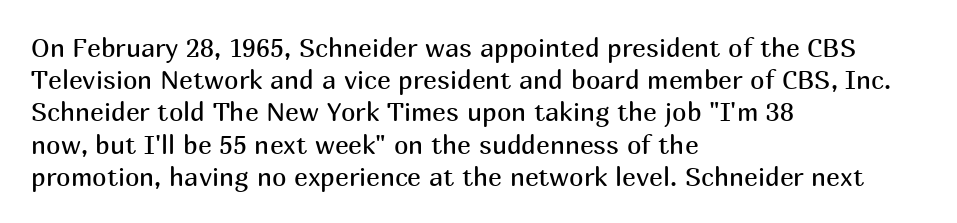
Q: Is the text bold? A: No.
Q: Is the text italic (slanted)? A: No, it is upright.
Q: Is the text underlined? A: No.
Q: How is the paragraph aligned? A: Left-aligned.
Q: Is the spacing between letters normal or unusually wide? A: Normal.
